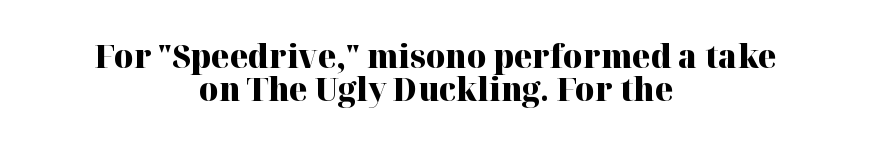
Summary of vertical rhythm: compact, with narrow interline spacing. Tracking here is standard; glyphs follow each other at the usual distance. Designer's note — italics off, roman on. Check where the strokes stop: tiny serifs finish them off. The space directly below the letters is spotless. Pretty heavy lettering here — definitely bold.
